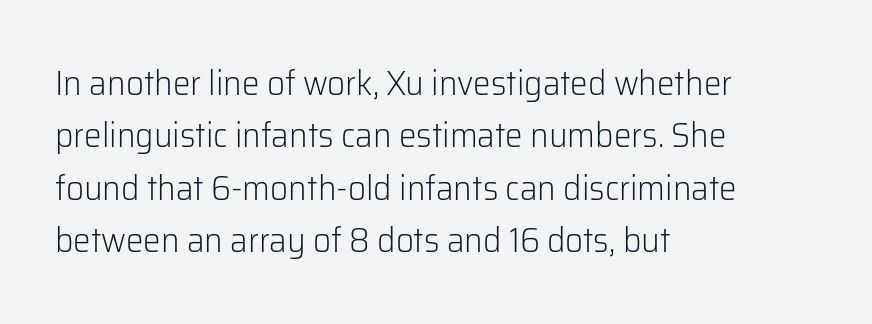
{"serif": "no", "italic": "no", "bold": "no", "weight": "light", "width": "normal", "stroke_contrast": "low", "x_height": "medium", "monospaced": "no", "underline": "no", "align": "left", "line_spacing": "normal", "line_spacing_ratio": 1.5, "letter_spacing": "normal", "letter_spacing_em": 0.0, "glyph_px": 35}
